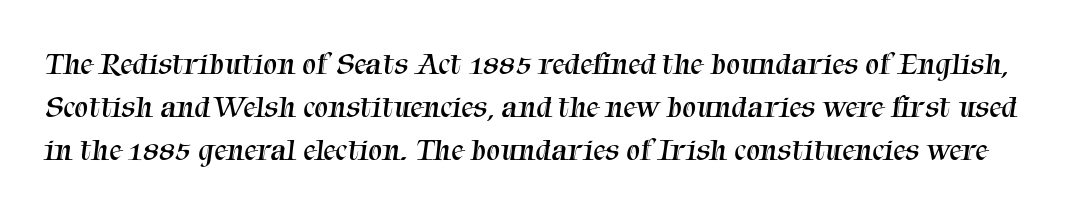
Q: Is the text bold? A: No.
Q: Is the typeface a serif or a sans-serif typeface? A: Serif.
Q: Is the text underlined? A: No.
Q: Is the spacing between letters normal or unusually wide? A: Normal.
Q: Is the spacing between lines tight, normal or loose? A: Normal.
Q: Width (condensed, normal, or wide)? A: Normal.
Q: Stroke contrast? A: Medium.
Q: x-height? A: Medium.
Q: Monospaced? A: No.
